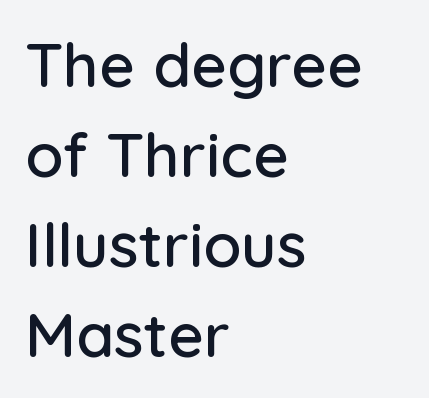
{"serif": "no", "italic": "no", "width": "normal", "stroke_contrast": "low", "x_height": "medium", "monospaced": "no", "underline": "no", "align": "left", "line_spacing": "normal", "line_spacing_ratio": 1.45, "letter_spacing": "normal", "letter_spacing_em": 0.0, "glyph_px": 62}
